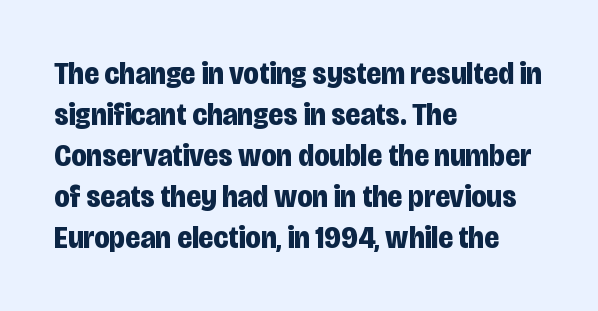
The image shows 32 px bold, condensed sans-serif type, upright; set left-aligned, normal line spacing (1.28x), normal letter spacing, not underlined; low stroke contrast and a large x-height.
